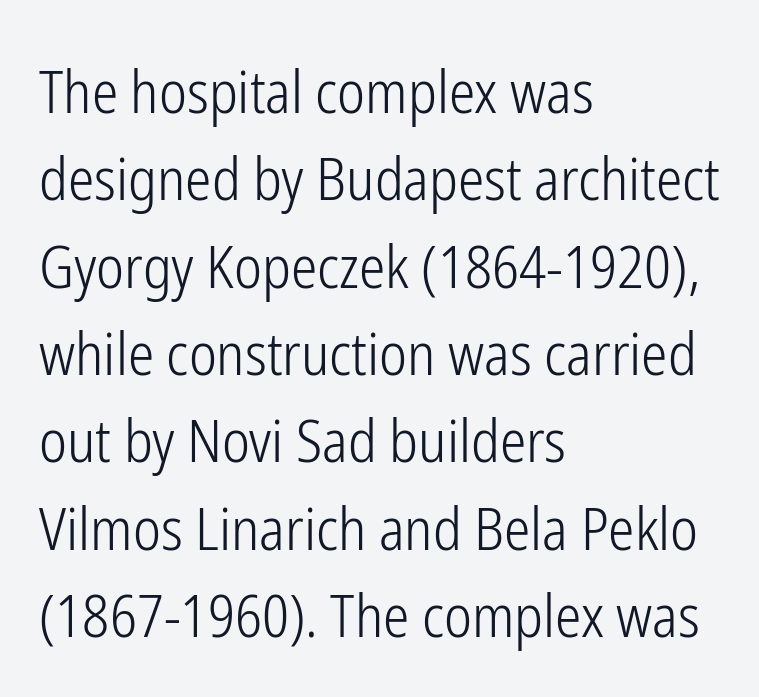
{"serif": "no", "italic": "no", "bold": "no", "weight": "light", "width": "condensed", "stroke_contrast": "low", "x_height": "medium", "monospaced": "no", "underline": "no", "align": "left", "line_spacing": "normal", "line_spacing_ratio": 1.48, "letter_spacing": "normal", "letter_spacing_em": 0.0, "glyph_px": 59}
